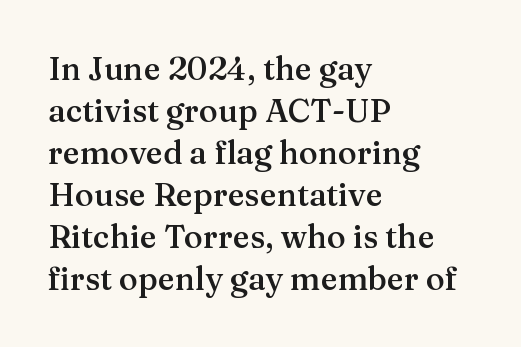
{"serif": "yes", "italic": "no", "bold": "semi", "weight": "semibold", "width": "normal", "stroke_contrast": "medium", "x_height": "medium", "monospaced": "no", "underline": "no", "align": "left", "line_spacing": "normal", "line_spacing_ratio": 1.31, "letter_spacing": "normal", "letter_spacing_em": 0.0, "glyph_px": 32}
